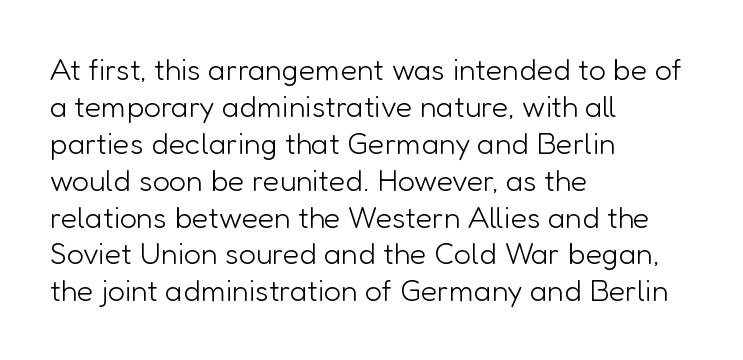
Q: Is the text bold? A: No.
Q: Is the text italic (slanted)? A: No, it is upright.
Q: Is the typeface a serif or a sans-serif typeface? A: Sans-serif.
Q: Is the text underlined? A: No.
Q: How is the paragraph aligned? A: Left-aligned.
Q: Is the spacing between letters normal or unusually wide? A: Normal.
Q: Width (condensed, normal, or wide)? A: Normal.
Q: Stroke contrast? A: Low.
Q: x-height? A: Medium.
Q: Monospaced? A: No.
